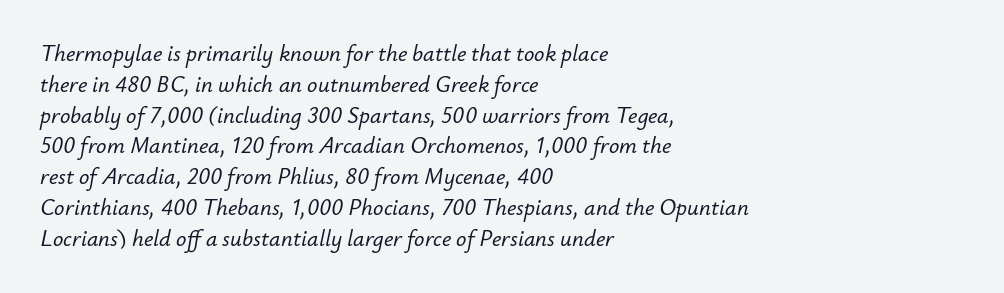
Clear beneath every line of the passage. The axis of the letterforms is tilted away from vertical. The leading is moderate, giving the passage an even texture. Left-aligned paragraph, ragged on the right. Here the glyphs are tracked normally, forming tight word shapes.
